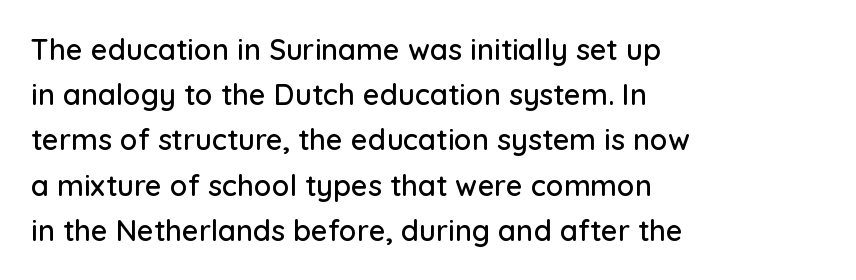
{"serif": "no", "italic": "no", "width": "normal", "stroke_contrast": "low", "x_height": "medium", "monospaced": "no", "underline": "no", "align": "left", "line_spacing": "normal", "line_spacing_ratio": 1.56, "letter_spacing": "normal", "letter_spacing_em": 0.0, "glyph_px": 29}
